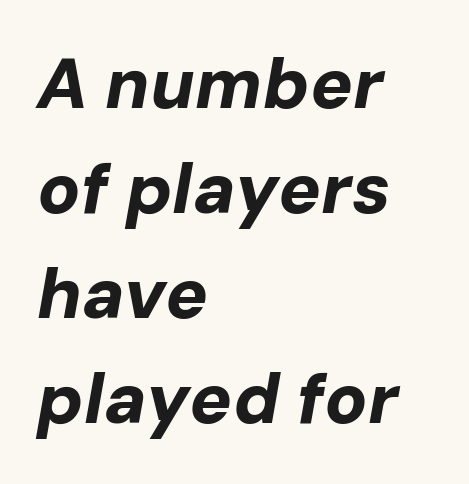
{"italic": "yes", "lean": "right", "slant_degrees": 10, "bold": "yes", "weight": "bold", "width": "normal", "stroke_contrast": "low", "x_height": "medium", "monospaced": "no", "underline": "no", "align": "left", "line_spacing": "normal", "line_spacing_ratio": 1.48, "letter_spacing": "normal", "letter_spacing_em": 0.0, "glyph_px": 71}
